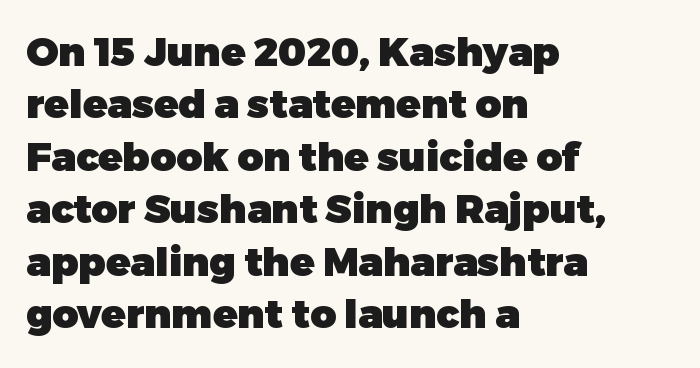
{"serif": "no", "italic": "no", "bold": "yes", "weight": "heavy", "width": "normal", "stroke_contrast": "low", "x_height": "medium", "monospaced": "no", "underline": "no", "align": "left", "line_spacing": "normal", "line_spacing_ratio": 1.31, "letter_spacing": "normal", "letter_spacing_em": 0.0, "glyph_px": 40}
